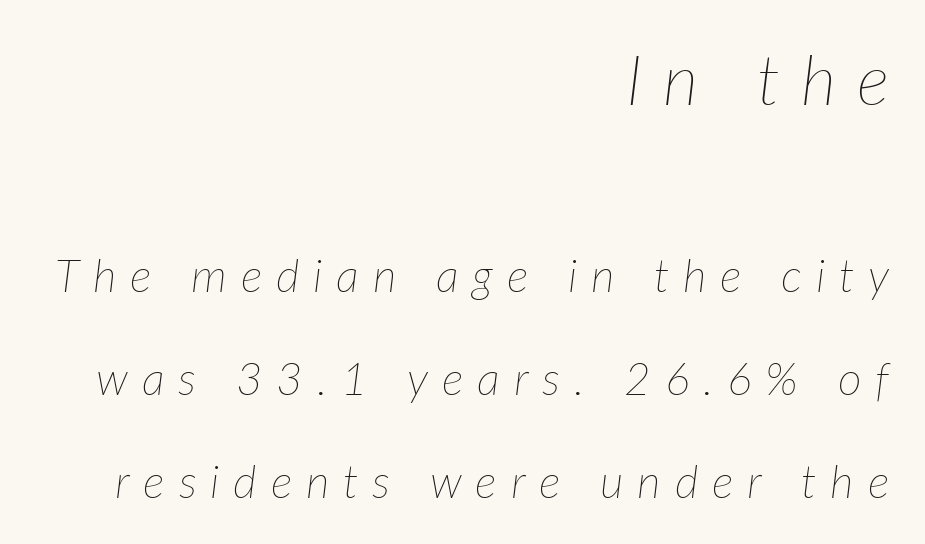
The image shows 69 px thin type, italic (leaning right); set right-aligned, loose line spacing (2.24x), unusually wide letter spacing (+0.3 em), not underlined; the first (top) block is 1.5x larger; low stroke contrast and a medium x-height.
